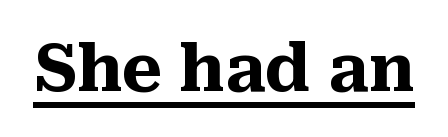
The image shows 65 px heavy serif type, upright; set normal letter spacing, underlined; medium stroke contrast and a medium x-height.
